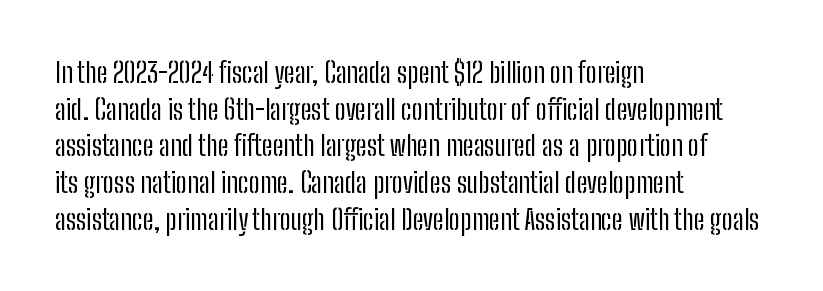
Q: Is the text bold? A: No.
Q: Is the text italic (slanted)? A: No, it is upright.
Q: Is the typeface a serif or a sans-serif typeface? A: Sans-serif.
Q: Is the text underlined? A: No.
Q: How is the paragraph aligned? A: Left-aligned.
Q: Is the spacing between letters normal or unusually wide? A: Normal.
Q: Is the spacing between lines tight, normal or loose? A: Normal.
Q: Width (condensed, normal, or wide)? A: Condensed.
Q: Stroke contrast? A: Low.
Q: x-height? A: Medium.
Q: Monospaced? A: No.
